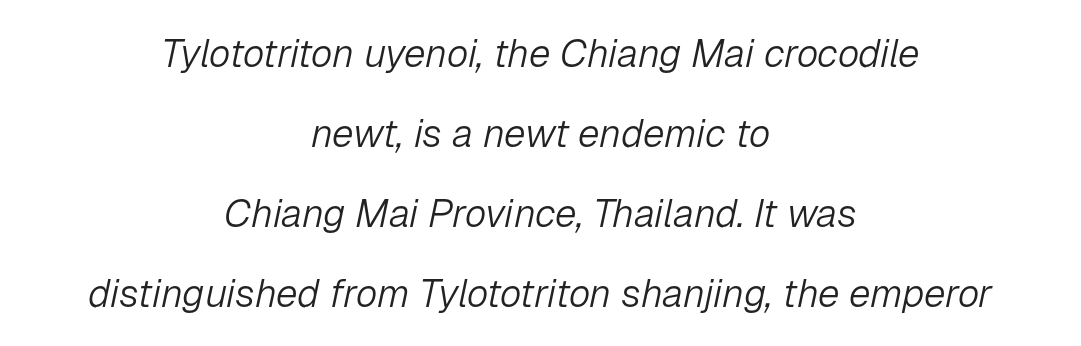
Q: Is the text bold? A: No.
Q: Is the text italic (slanted)? A: Yes, it leans right by about 12 degrees.
Q: Is the text underlined? A: No.
Q: How is the paragraph aligned? A: Centered.
Q: Is the spacing between letters normal or unusually wide? A: Normal.
Q: Is the spacing between lines tight, normal or loose? A: Loose.
Q: Width (condensed, normal, or wide)? A: Normal.
Q: Stroke contrast? A: Low.
Q: x-height? A: Medium.
Q: Monospaced? A: No.
